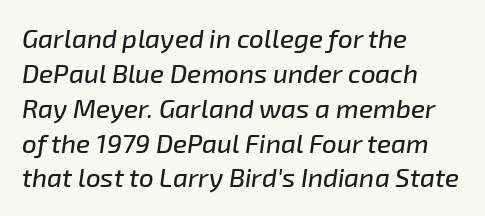
{"italic": "yes", "lean": "right", "slant_degrees": 8, "underline": "no", "align": "left", "line_spacing": "normal", "line_spacing_ratio": 1.34, "letter_spacing": "normal", "letter_spacing_em": 0.0, "glyph_px": 26}
